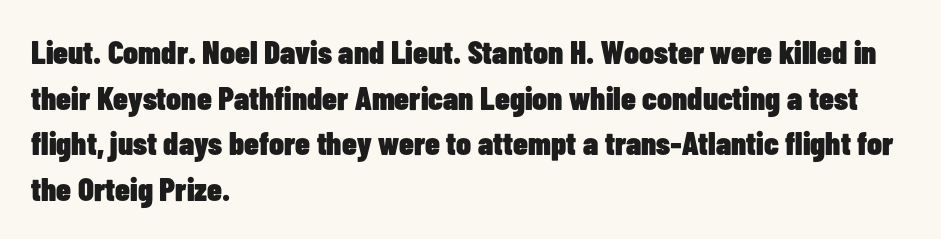
Q: Is the text bold? A: Yes.
Q: Is the text italic (slanted)? A: No, it is upright.
Q: Is the typeface a serif or a sans-serif typeface? A: Sans-serif.
Q: Is the text underlined? A: No.
Q: How is the paragraph aligned? A: Left-aligned.
Q: Is the spacing between letters normal or unusually wide? A: Normal.
Q: Is the spacing between lines tight, normal or loose? A: Normal.
Q: Width (condensed, normal, or wide)? A: Condensed.
Q: Stroke contrast? A: Low.
Q: x-height? A: Medium.
Q: Monospaced? A: No.
